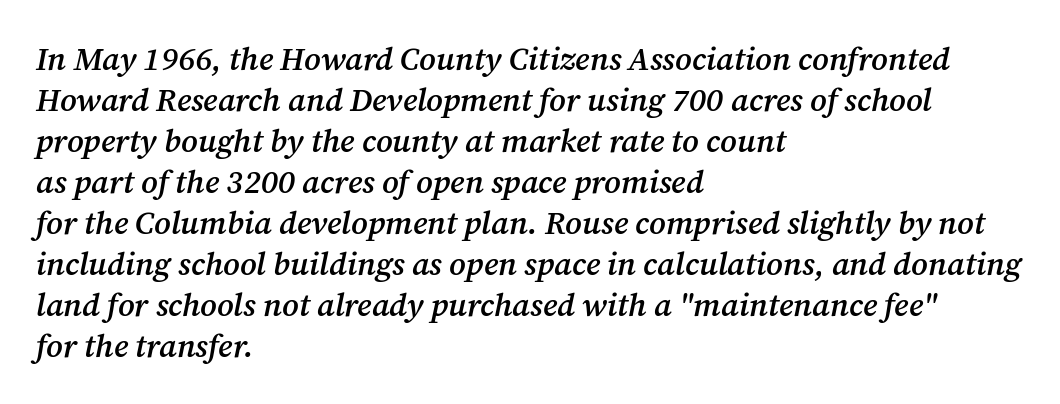
The image shows 32 px semibold serif type, italic (leaning right); set left-aligned, normal line spacing (1.28x), normal letter spacing, not underlined; medium stroke contrast and a medium x-height.
